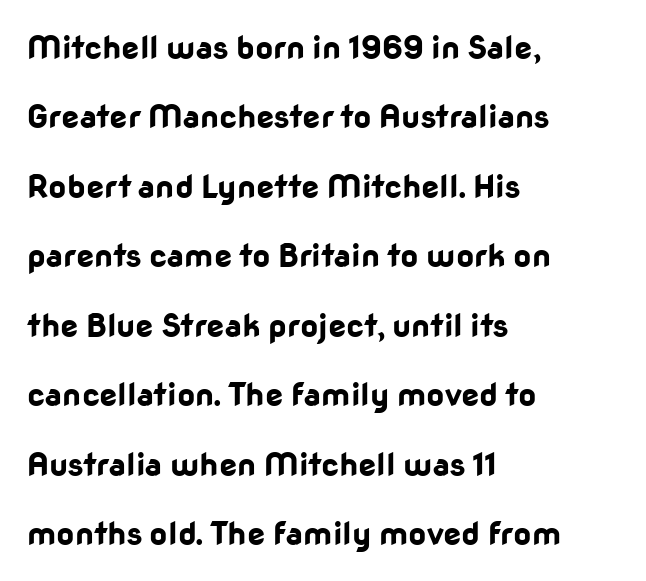
The lettering stays uniformly vertical, giving the passage a roman look. The letters advance in unequal steps, a hallmark of proportional type. These lines carry a lot of weight — the face is fully bold. Visually the block forms a straight wall on the left and a jagged coastline on the right.
